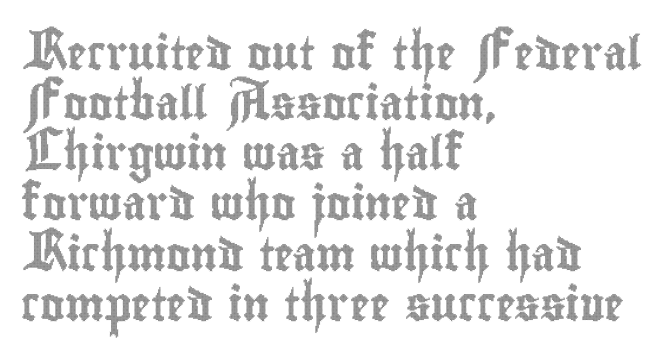
Q: Is the text italic (slanted)? A: No, it is upright.
Q: Is the text underlined? A: No.
Q: How is the paragraph aligned? A: Left-aligned.
Q: Is the spacing between letters normal or unusually wide? A: Normal.
Q: Is the spacing between lines tight, normal or loose? A: Normal.
Q: Width (condensed, normal, or wide)? A: Condensed.
Q: x-height? A: Small.
Q: Monospaced? A: No.
